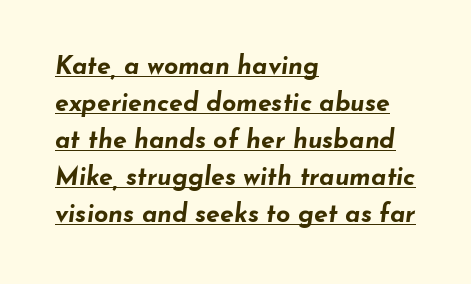
Q: Is the text bold? A: Yes.
Q: Is the text italic (slanted)? A: Yes, it leans right by about 7 degrees.
Q: Is the text underlined? A: Yes.
Q: How is the paragraph aligned? A: Left-aligned.
Q: Is the spacing between letters normal or unusually wide? A: Normal.
Q: Is the spacing between lines tight, normal or loose? A: Normal.
